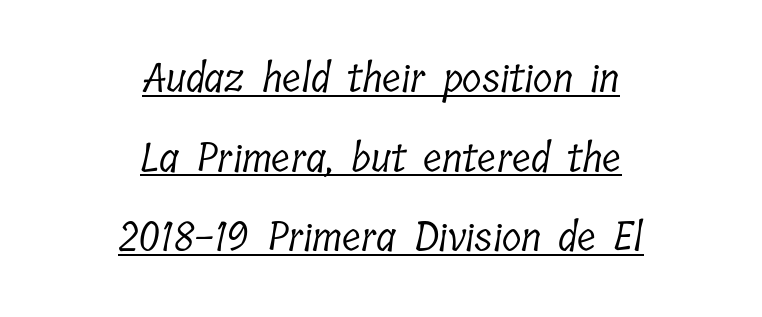
The image shows 40 px light, condensed serif type; set centered, loose line spacing (1.99x), normal letter spacing, underlined; low stroke contrast and a medium x-height.
